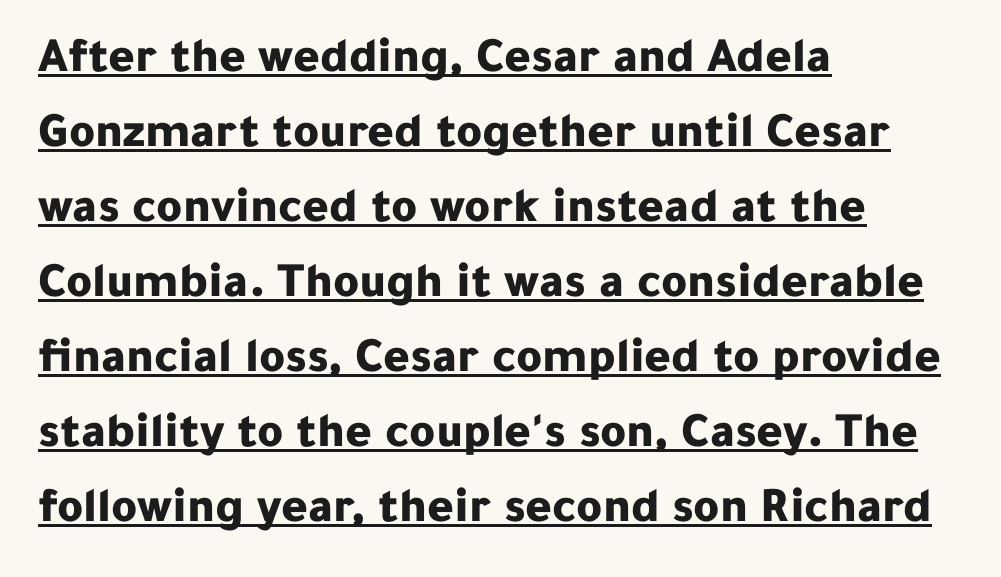
Spacing verdict: proportional, widths tailored to each character. Style check: upright. Is the type bold? Yes — the strokes are clearly thick and heavy. The sample's only ornament is a line tracing under the words.
